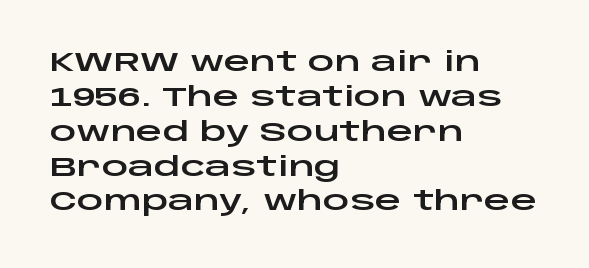
The letters stand straight up with perfectly vertical stems. Anything drawn beneath the words? Only blank space. Vertical spacing — default. Short note: letters normally spaced. Leftover space on each line is placed entirely after the last word.
